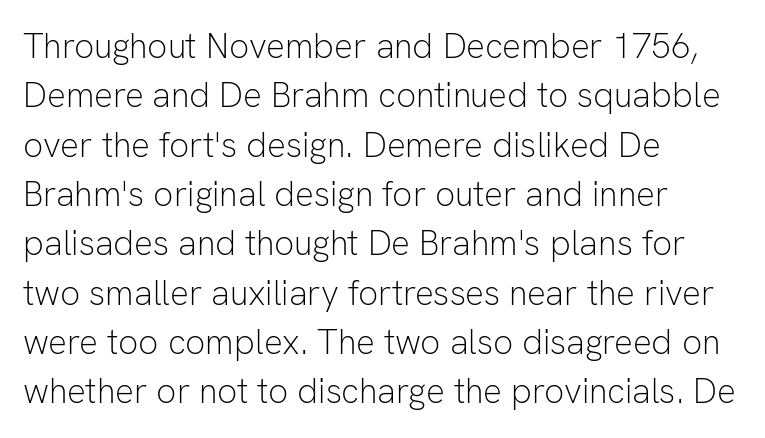
{"serif": "no", "italic": "no", "bold": "no", "weight": "light", "width": "normal", "stroke_contrast": "low", "x_height": "medium", "monospaced": "no", "underline": "no", "align": "left", "line_spacing": "normal", "line_spacing_ratio": 1.41, "letter_spacing": "normal", "letter_spacing_em": 0.0, "glyph_px": 35}
